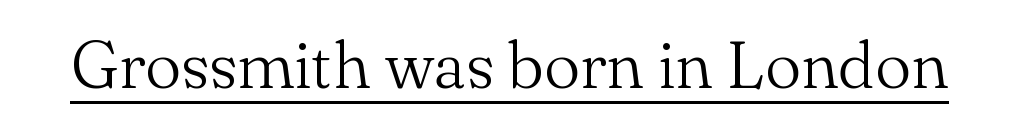
{"serif": "yes", "italic": "no", "bold": "no", "weight": "light", "width": "normal", "stroke_contrast": "medium", "x_height": "small", "monospaced": "no", "underline": "yes", "letter_spacing": "normal", "letter_spacing_em": 0.0, "glyph_px": 65}
